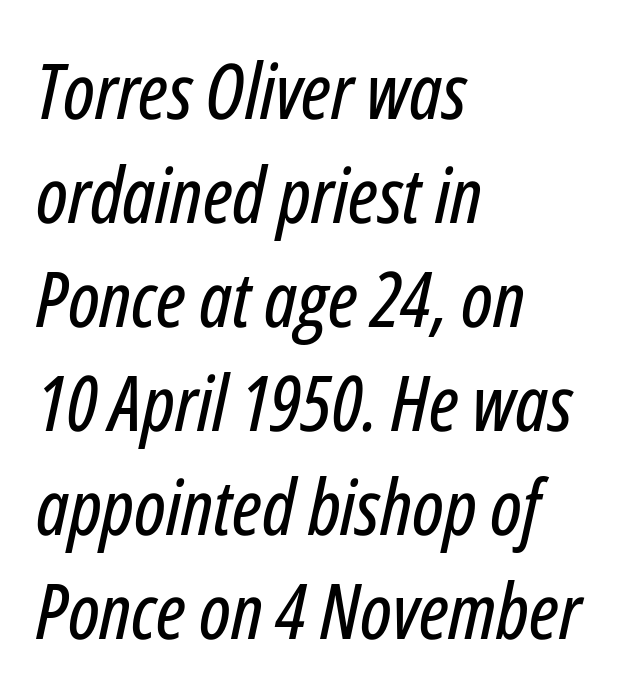
{"italic": "yes", "lean": "right", "slant_degrees": 12, "width": "condensed", "stroke_contrast": "low", "x_height": "medium", "monospaced": "no", "underline": "no", "align": "left", "line_spacing": "normal", "line_spacing_ratio": 1.35, "letter_spacing": "normal", "letter_spacing_em": 0.0, "glyph_px": 77}
